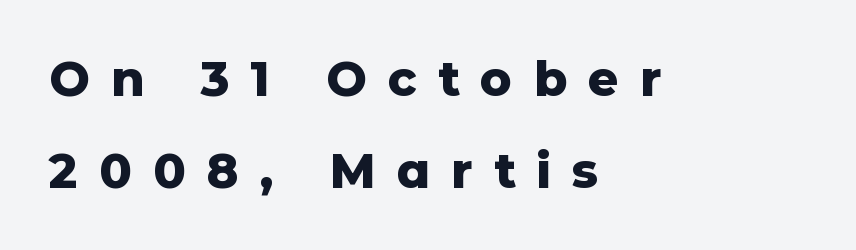
{"serif": "no", "italic": "no", "bold": "yes", "weight": "heavy", "width": "normal", "stroke_contrast": "low", "x_height": "medium", "monospaced": "no", "underline": "no", "align": "left", "line_spacing": "loose", "line_spacing_ratio": 1.91, "letter_spacing": "wide", "letter_spacing_em": 0.44, "glyph_px": 48}
